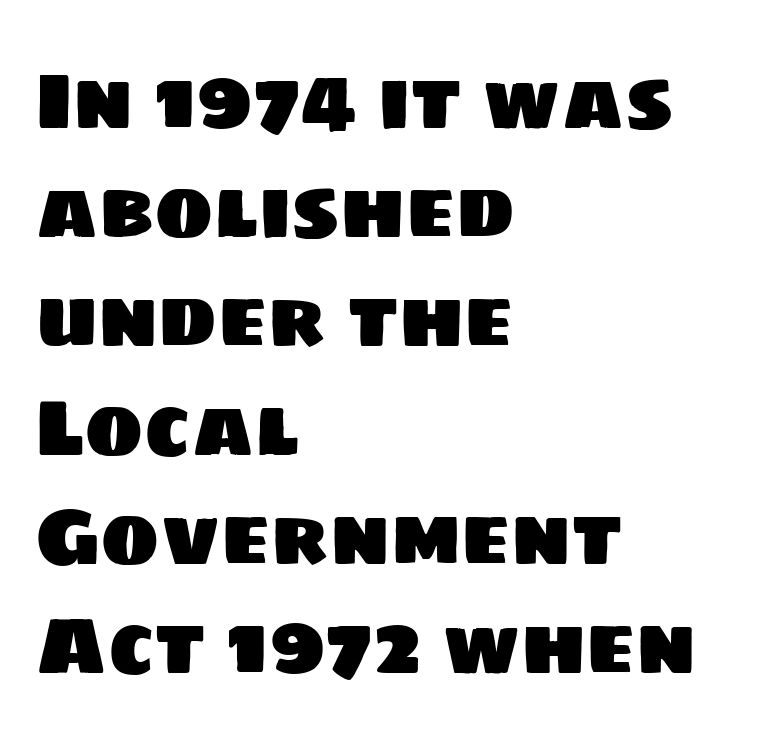
{"serif": "no", "width": "normal", "stroke_contrast": "low", "x_height": "large", "monospaced": "no", "underline": "no", "align": "left", "line_spacing": "normal", "line_spacing_ratio": 1.38, "letter_spacing": "normal", "letter_spacing_em": 0.0, "glyph_px": 79}
